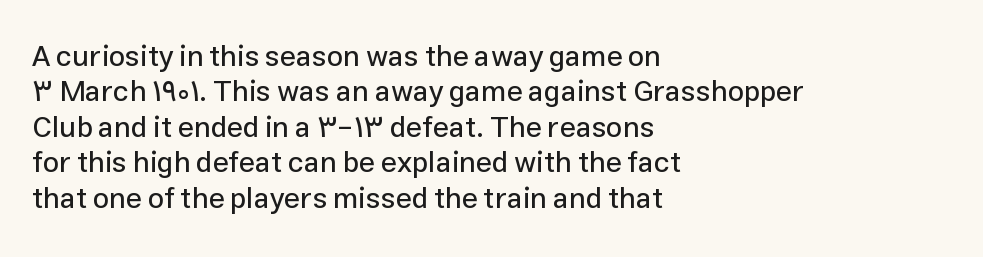
{"serif": "no", "italic": "no", "width": "normal", "stroke_contrast": "low", "x_height": "medium", "monospaced": "no", "underline": "no", "align": "left", "line_spacing_ratio": 1.22, "letter_spacing": "normal", "letter_spacing_em": 0.0, "glyph_px": 29}
